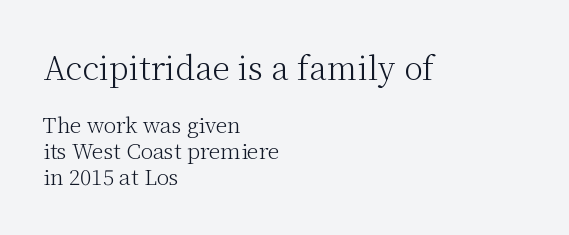
The image shows 32 px light serif type, upright; set left-aligned, line spacing 1.24x, normal letter spacing, not underlined; the first (top) block is 1.52x larger; medium stroke contrast and a medium x-height.
